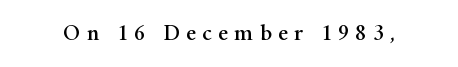
The image shows 22 px text type, upright; set unusually wide letter spacing (+0.28 em), not underlined.
